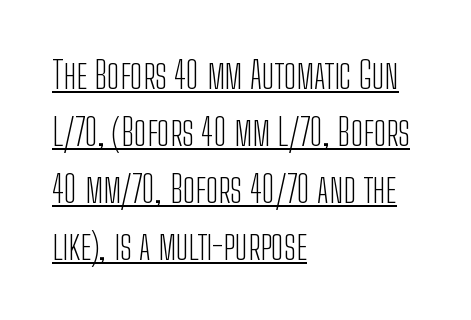
{"serif": "no", "italic": "no", "bold": "no", "weight": "light", "width": "condensed", "stroke_contrast": "low", "x_height": "medium", "monospaced": "no", "underline": "yes", "align": "left", "line_spacing": "normal", "line_spacing_ratio": 1.54, "letter_spacing": "normal", "letter_spacing_em": 0.0, "glyph_px": 37}
